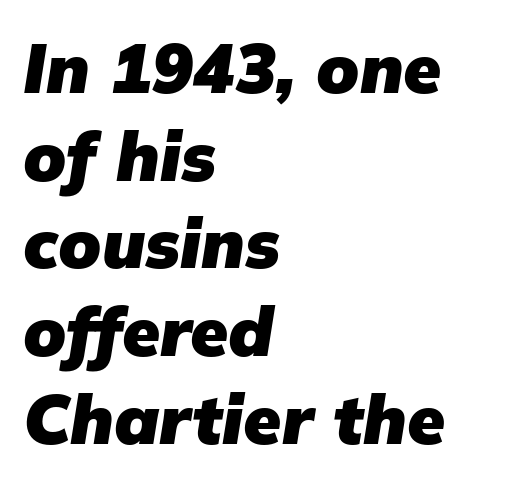
The passage shown stacks its lines at a standard gap. The designer went with a sans here, leaving each stem footless. A typesetter would call this proportional, since set widths differ per character. Chunky letters — that's bold for sure. The letters sit at their default tracking, neither squeezed nor spread. The strip under each line holds only bare page.
